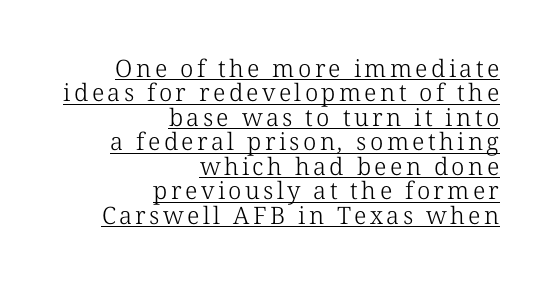
Every row of glyphs terminates at an identical x-position on the right. The block of text is dense from top to bottom, with scant space between rows. The weight tops out at a normal text grade. Is there an underline? Yes — a line sits under the letters.
